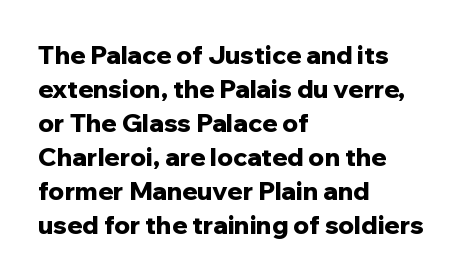
Just letters on the line, the space beneath them empty. No italicization has been applied; the sample stays upright. The rows are spaced the way most documents space them. The glyphs have the mass of a bold cut. Look at the tracking — it's just the regular setting, nothing added. Each line starts at the same left margin while the right side varies.
